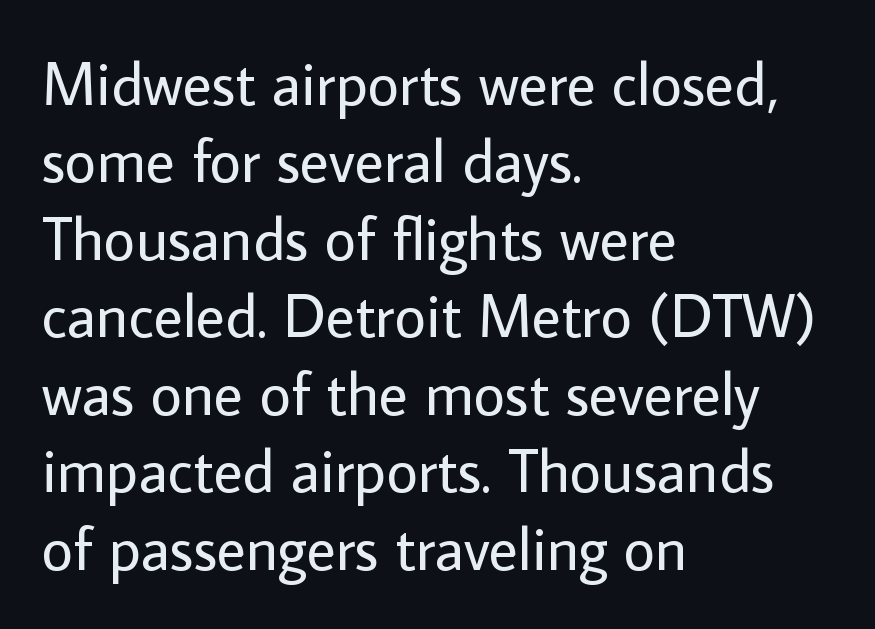
The image shows 61 px regular-weight sans-serif type, upright; set left-aligned, normal line spacing (1.27x), normal letter spacing, not underlined; low stroke contrast and a medium x-height.
